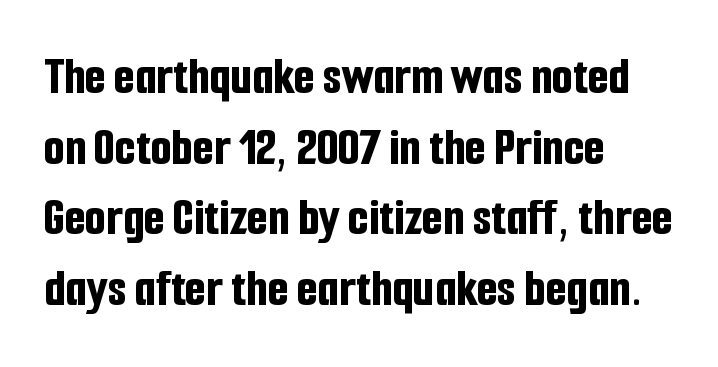
{"serif": "no", "italic": "no", "bold": "yes", "weight": "bold", "width": "condensed", "stroke_contrast": "low", "x_height": "medium", "monospaced": "no", "underline": "no", "align": "left", "line_spacing": "normal", "line_spacing_ratio": 1.31, "letter_spacing": "normal", "letter_spacing_em": 0.0, "glyph_px": 54}
